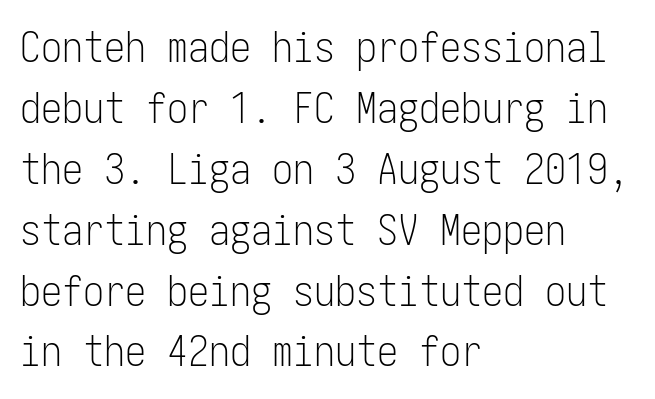
The image shows 42 px light, condensed sans-serif type, upright; set left-aligned, normal line spacing (1.45x), normal letter spacing, not underlined; low stroke contrast and a medium x-height.
